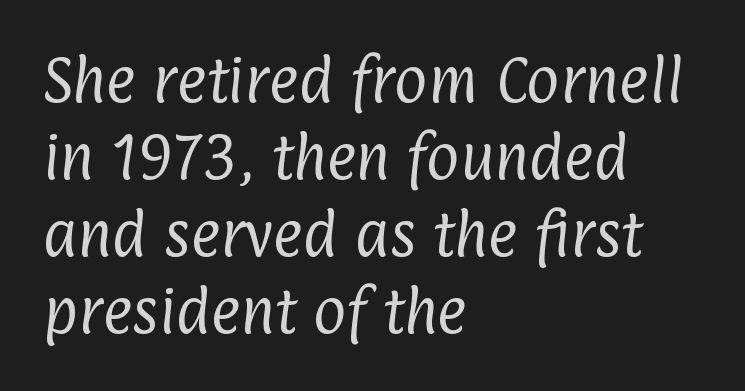
Rows of type keep a routine distance in the vertical direction. Does extra space separate the letters? No, they use regular spacing. The string is rendered with underlining switched off. A typesetter would call this proportional, since set widths differ per character. The characters are drawn with everyday or finer stroke widths.
